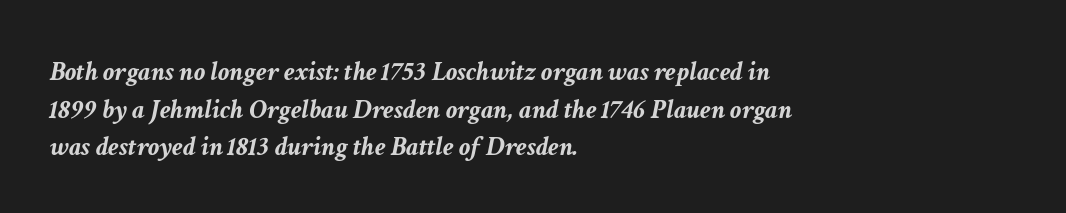
The image shows 28 px semibold type, italic (leaning right); set left-aligned, normal line spacing (1.34x), normal letter spacing, not underlined; low stroke contrast and a medium x-height.
